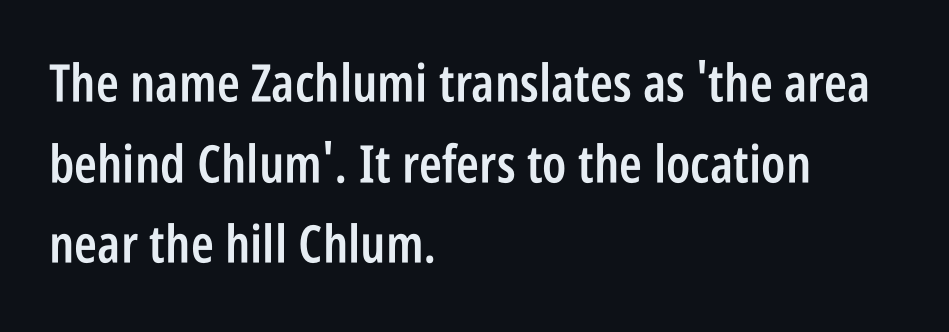
{"serif": "no", "italic": "no", "bold": "semi", "weight": "semibold", "width": "condensed", "stroke_contrast": "low", "x_height": "large", "monospaced": "no", "underline": "no", "align": "left", "line_spacing": "normal", "line_spacing_ratio": 1.55, "letter_spacing": "normal", "letter_spacing_em": 0.0, "glyph_px": 52}
